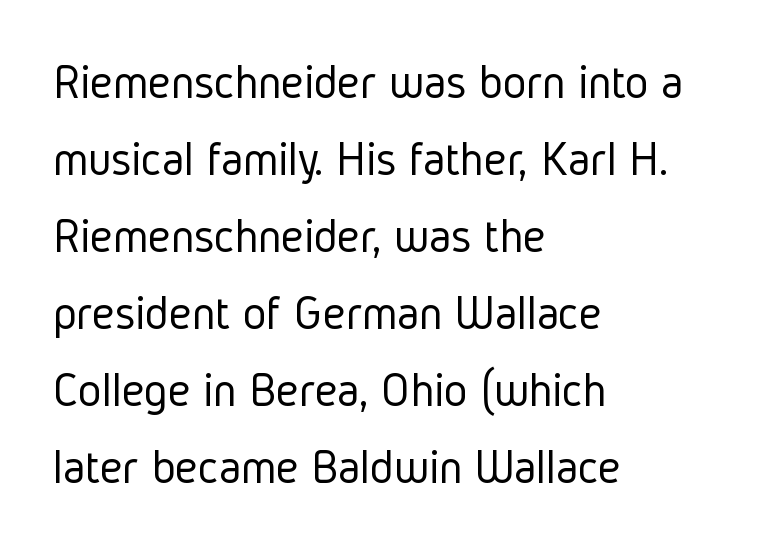
The image shows 50 px light, condensed sans-serif type, upright; set left-aligned, normal line spacing (1.54x), normal letter spacing, not underlined; low stroke contrast and a medium x-height.
